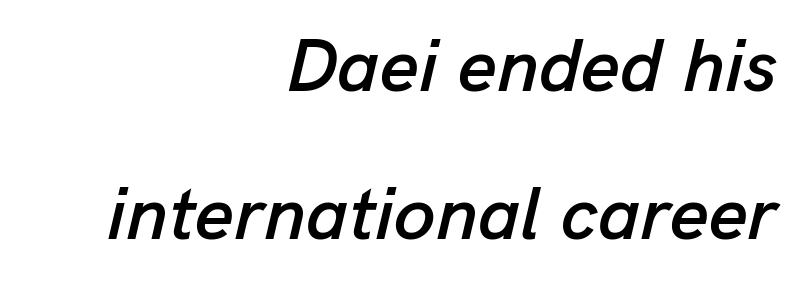
Q: Is the text italic (slanted)? A: Yes, it leans right by about 13 degrees.
Q: Is the text underlined? A: No.
Q: How is the paragraph aligned? A: Right-aligned.
Q: Is the spacing between letters normal or unusually wide? A: Normal.
Q: Is the spacing between lines tight, normal or loose? A: Loose.
Q: Width (condensed, normal, or wide)? A: Normal.
Q: Stroke contrast? A: Low.
Q: x-height? A: Medium.
Q: Monospaced? A: No.
